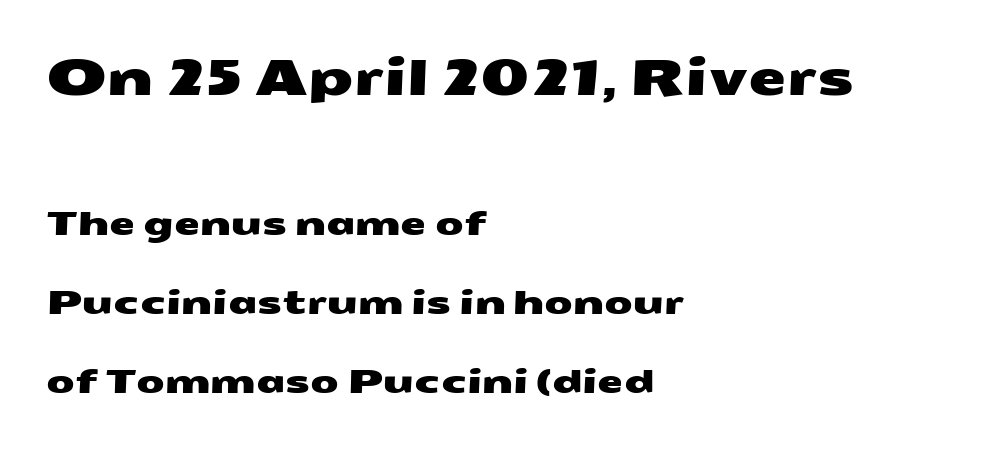
Q: Is the typeface a serif or a sans-serif typeface? A: Sans-serif.
Q: Is the text underlined? A: No.
Q: How is the paragraph aligned? A: Left-aligned.
Q: Is the spacing between letters normal or unusually wide? A: Normal.
Q: Is the spacing between lines tight, normal or loose? A: Loose.
Q: Which block of text is set in a larger size, the first (top) or the second (bottom)? A: The first (top) one.
Q: Width (condensed, normal, or wide)? A: Wide.
Q: Stroke contrast? A: Medium.
Q: x-height? A: Medium.
Q: Monospaced? A: No.
